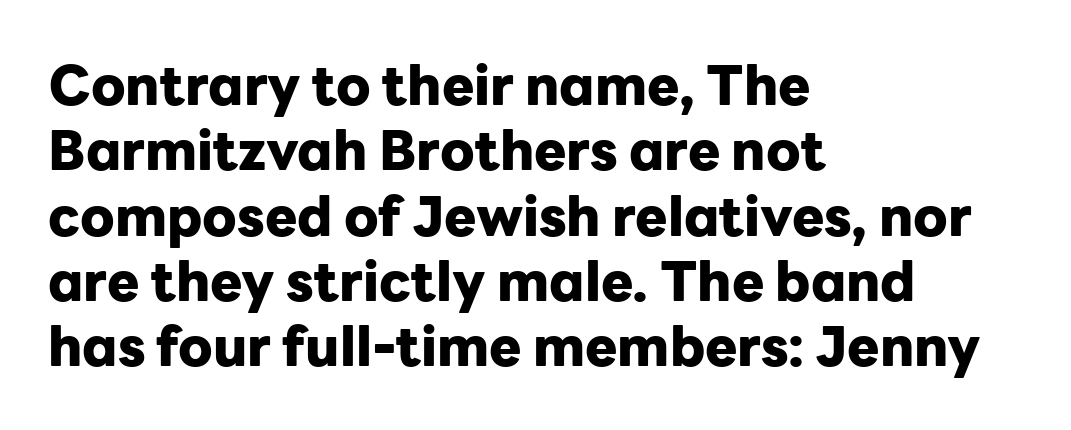
The space beneath each line is pristine and unruled. One-word summary of the alignment: left. Grotesque or geometric, the face here clearly has no serifs. Unlike italic type, these characters show no tilt at all. Does the weight exceed regular? Yes, all the way to bold.
